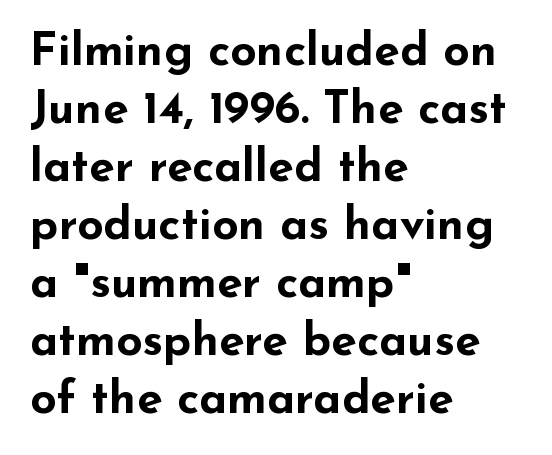
{"serif": "no", "italic": "no", "bold": "yes", "weight": "bold", "width": "wide", "stroke_contrast": "low", "x_height": "small", "monospaced": "no", "underline": "no", "align": "left", "line_spacing": "normal", "line_spacing_ratio": 1.26, "letter_spacing": "normal", "letter_spacing_em": 0.0, "glyph_px": 46}
